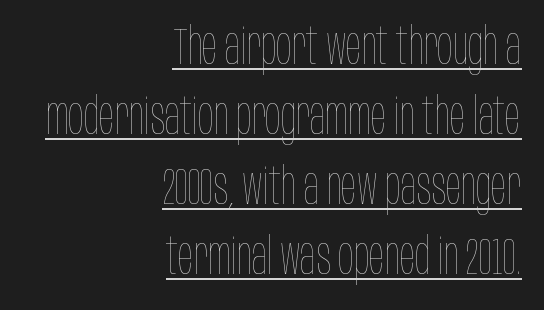
Q: Is the text bold? A: No.
Q: Is the text italic (slanted)? A: No, it is upright.
Q: Is the text underlined? A: Yes.
Q: How is the paragraph aligned? A: Right-aligned.
Q: Is the spacing between letters normal or unusually wide? A: Normal.
Q: Is the spacing between lines tight, normal or loose? A: Normal.
Q: Width (condensed, normal, or wide)? A: Condensed.
Q: Stroke contrast? A: Low.
Q: x-height? A: Large.
Q: Monospaced? A: No.
